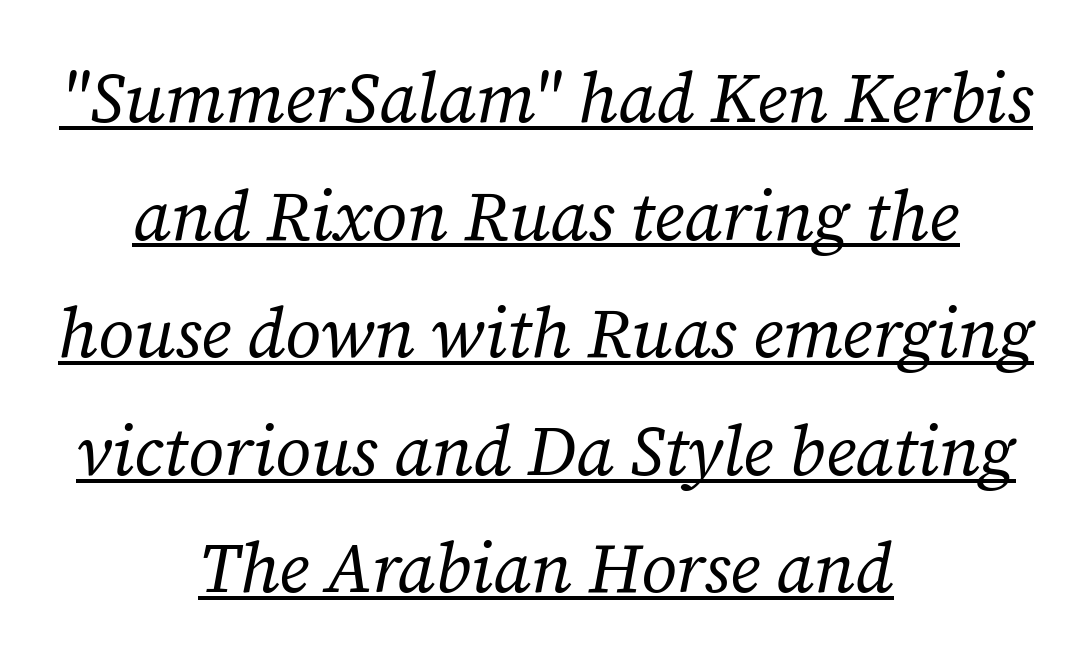
The image shows 70 px regular-weight serif type, italic (leaning right); set centered, normal line spacing (1.68x), normal letter spacing, underlined; low stroke contrast and a medium x-height.
